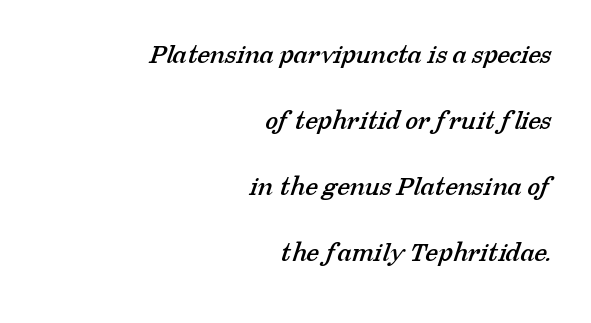
The passage shown is typeset with a serif family. Spacing between characters is what you'd get straight out of the box. Right-aligned paragraph, ragged on the left. The foot of each line stays bare and open. Character widths vary here, with narrow letters taking less room than wide ones.
